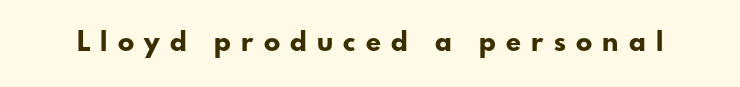
Q: Is the text bold? A: Yes.
Q: Is the text italic (slanted)? A: No, it is upright.
Q: Is the text underlined? A: No.
Q: Is the spacing between letters normal or unusually wide? A: Unusually wide.
